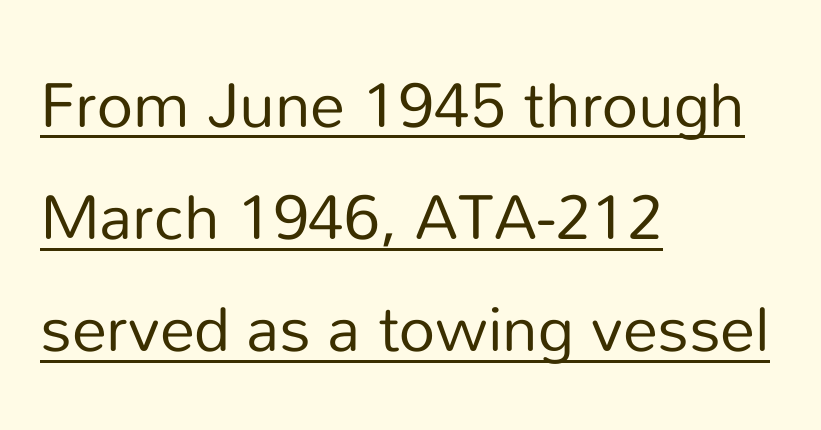
Q: Is the text bold? A: No.
Q: Is the text italic (slanted)? A: No, it is upright.
Q: Is the typeface a serif or a sans-serif typeface? A: Sans-serif.
Q: Is the text underlined? A: Yes.
Q: How is the paragraph aligned? A: Left-aligned.
Q: Is the spacing between letters normal or unusually wide? A: Normal.
Q: Width (condensed, normal, or wide)? A: Normal.
Q: Stroke contrast? A: Low.
Q: x-height? A: Medium.
Q: Monospaced? A: No.
